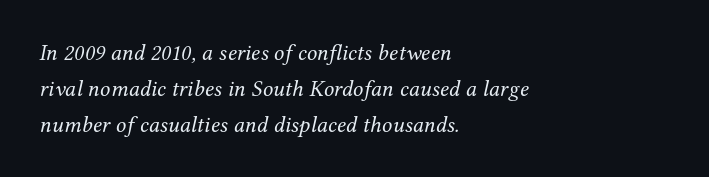
{"italic": "yes", "lean": "right", "slant_degrees": 12, "bold": "no", "underline": "no", "align": "left", "line_spacing": "normal", "line_spacing_ratio": 1.56, "letter_spacing": "normal", "letter_spacing_em": 0.0, "glyph_px": 23}
